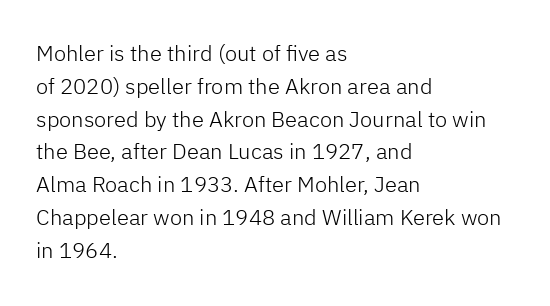
The image shows 22 px text type, upright; set left-aligned, normal line spacing (1.49x), normal letter spacing, not underlined.
